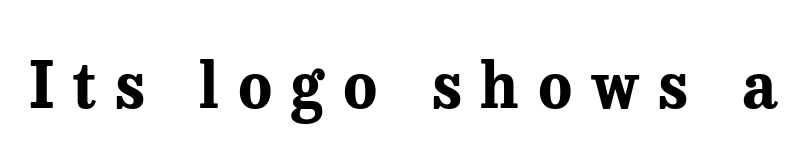
Typographically, this falls in the serif category. Letters rest on an invisible, unmarked baseline. I'd describe the lettering as bold — thick and assertive. Short note: letters widely spaced. Vertical strokes here are truly vertical.
